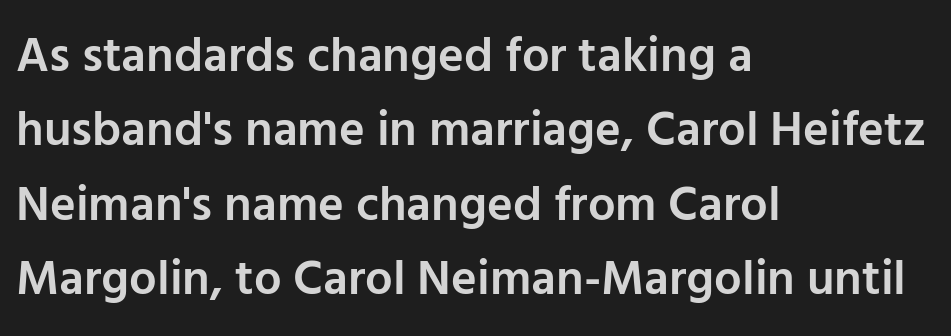
The image shows 49 px semibold sans-serif type, upright; set left-aligned, normal line spacing (1.52x), normal letter spacing, not underlined; low stroke contrast and a medium x-height.
